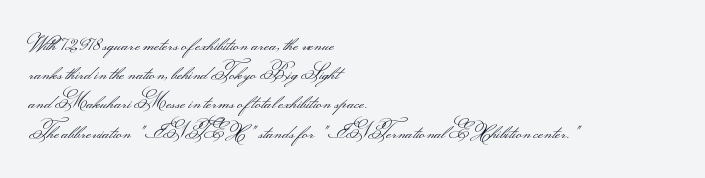
{"bold": "no", "underline": "no", "align": "left", "line_spacing": "normal", "line_spacing_ratio": 1.46, "letter_spacing": "normal", "letter_spacing_em": 0.0, "glyph_px": 20}
